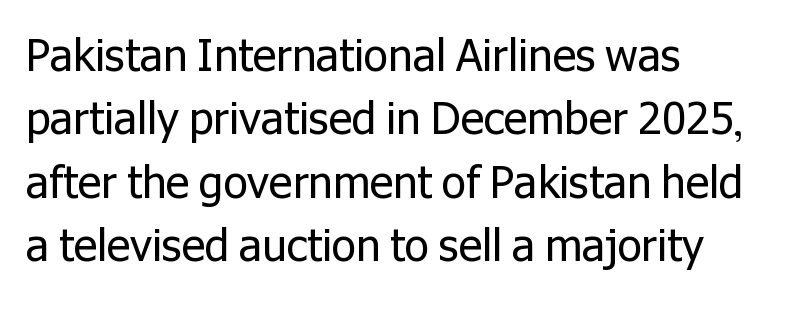
{"serif": "no", "italic": "no", "bold": "no", "weight": "regular", "width": "normal", "stroke_contrast": "low", "x_height": "medium", "monospaced": "no", "underline": "no", "align": "left", "line_spacing": "normal", "line_spacing_ratio": 1.44, "letter_spacing": "normal", "letter_spacing_em": 0.0, "glyph_px": 44}
